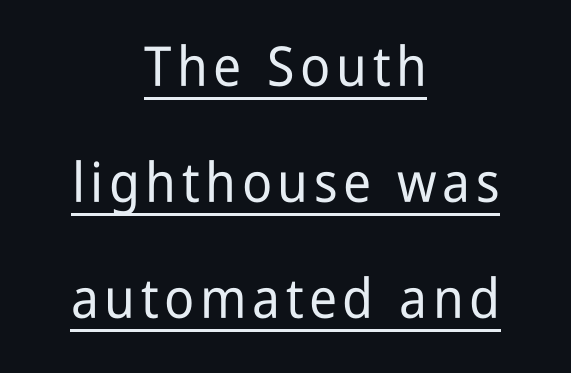
{"serif": "no", "italic": "no", "width": "condensed", "stroke_contrast": "low", "x_height": "medium", "monospaced": "no", "underline": "yes", "align": "center", "line_spacing": "loose", "line_spacing_ratio": 2.11, "glyph_px": 55}
